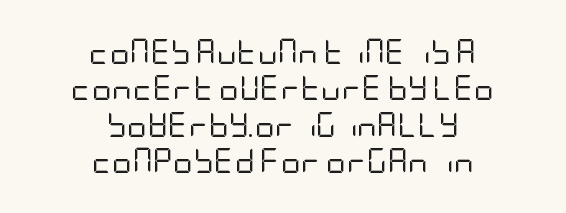
Q: Is the text bold? A: No.
Q: Is the text italic (slanted)? A: No, it is upright.
Q: Is the text underlined? A: No.
Q: How is the paragraph aligned? A: Centered.
Q: Is the spacing between letters normal or unusually wide? A: Normal.
Q: Is the spacing between lines tight, normal or loose? A: Normal.
